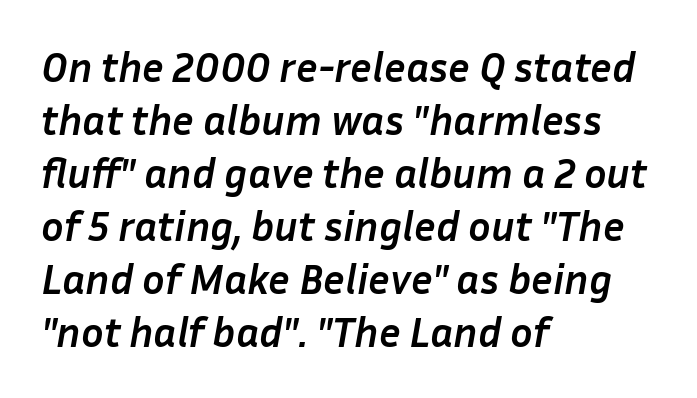
Leading matches the norm, producing a regular column. Horizontal alignment here is leftward, the default for most running prose. The rendering applies a slant to the glyphs. The passage shown is not underscored anywhere. Here the designer chose a conventional face with non-uniform glyph widths.
